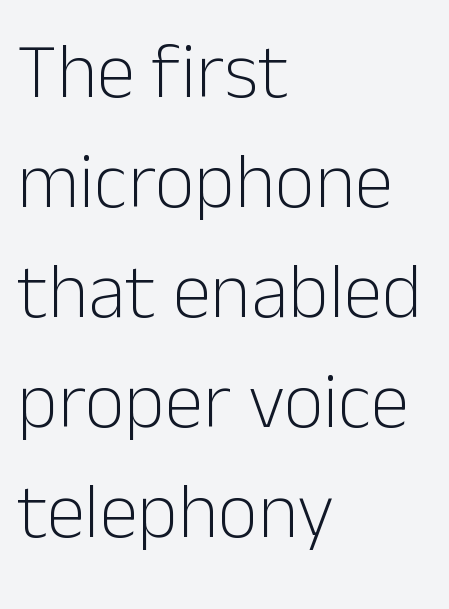
Q: Is the text bold? A: No.
Q: Is the text italic (slanted)? A: No, it is upright.
Q: Is the typeface a serif or a sans-serif typeface? A: Sans-serif.
Q: Is the text underlined? A: No.
Q: How is the paragraph aligned? A: Left-aligned.
Q: Is the spacing between letters normal or unusually wide? A: Normal.
Q: Is the spacing between lines tight, normal or loose? A: Normal.
Q: Width (condensed, normal, or wide)? A: Normal.
Q: Stroke contrast? A: Low.
Q: x-height? A: Medium.
Q: Monospaced? A: No.
